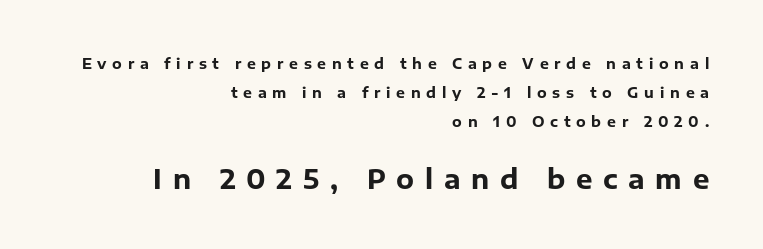
The image shows 26 px bold type, upright; set right-aligned, loose line spacing (2.07x), unusually wide letter spacing (+0.41 em), not underlined; the second (bottom) block is 1.86x larger.
